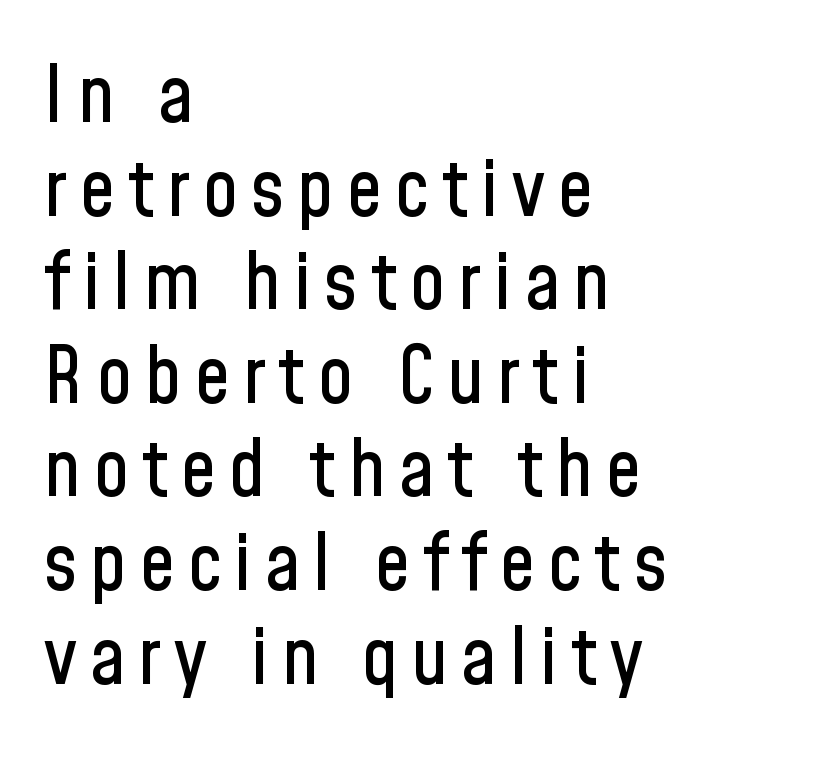
{"serif": "no", "italic": "no", "width": "condensed", "stroke_contrast": "low", "x_height": "medium", "monospaced": "no", "underline": "no", "align": "left", "line_spacing_ratio": 1.2, "glyph_px": 78}
